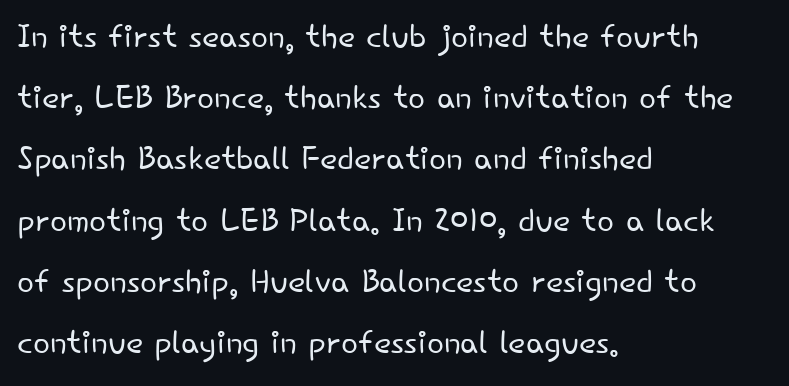
Q: Is the text bold? A: No.
Q: Is the text italic (slanted)? A: No, it is upright.
Q: Is the typeface a serif or a sans-serif typeface? A: Sans-serif.
Q: Is the text underlined? A: No.
Q: How is the paragraph aligned? A: Left-aligned.
Q: Is the spacing between letters normal or unusually wide? A: Normal.
Q: Is the spacing between lines tight, normal or loose? A: Normal.
Q: Width (condensed, normal, or wide)? A: Normal.
Q: Stroke contrast? A: Low.
Q: x-height? A: Small.
Q: Monospaced? A: No.
